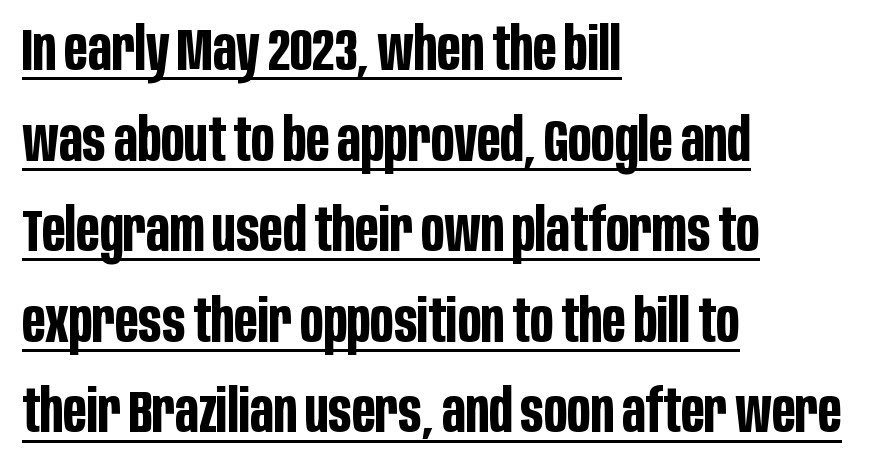
Q: Is the text bold? A: Yes.
Q: Is the text italic (slanted)? A: No, it is upright.
Q: Is the typeface a serif or a sans-serif typeface? A: Sans-serif.
Q: Is the text underlined? A: Yes.
Q: How is the paragraph aligned? A: Left-aligned.
Q: Is the spacing between letters normal or unusually wide? A: Normal.
Q: Is the spacing between lines tight, normal or loose? A: Normal.
Q: Width (condensed, normal, or wide)? A: Condensed.
Q: Stroke contrast? A: Low.
Q: x-height? A: Large.
Q: Monospaced? A: No.
